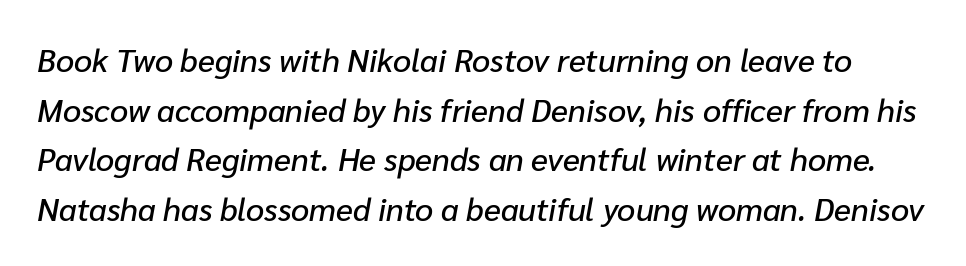
Q: Is the text italic (slanted)? A: Yes, it leans right by about 10 degrees.
Q: Is the text underlined? A: No.
Q: Is the spacing between letters normal or unusually wide? A: Normal.
Q: Is the spacing between lines tight, normal or loose? A: Normal.
Q: Width (condensed, normal, or wide)? A: Normal.
Q: Stroke contrast? A: Low.
Q: x-height? A: Medium.
Q: Monospaced? A: No.
